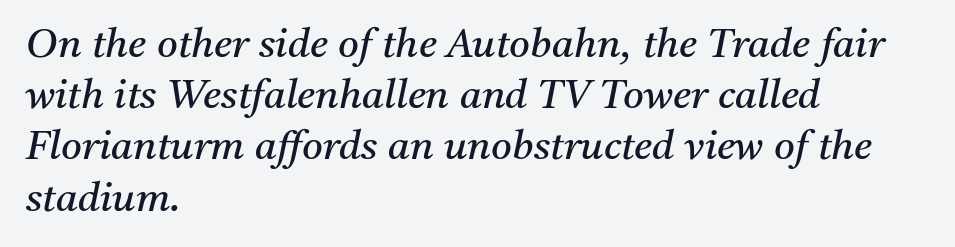
{"serif": "yes", "italic": "yes", "lean": "right", "slant_degrees": 11, "bold": "no", "weight": "regular", "width": "normal", "stroke_contrast": "medium", "x_height": "medium", "monospaced": "no", "underline": "no", "align": "left", "line_spacing": "normal", "line_spacing_ratio": 1.28, "letter_spacing": "normal", "letter_spacing_em": 0.0, "glyph_px": 40}
